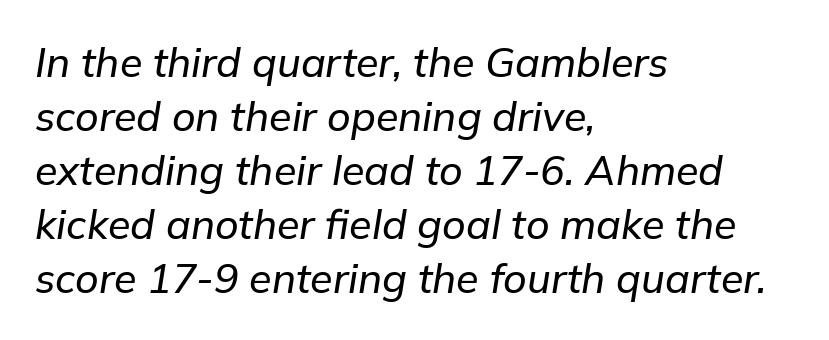
Q: Is the text italic (slanted)? A: Yes, it leans right by about 9 degrees.
Q: Is the text underlined? A: No.
Q: How is the paragraph aligned? A: Left-aligned.
Q: Is the spacing between letters normal or unusually wide? A: Normal.
Q: Is the spacing between lines tight, normal or loose? A: Normal.
Q: Width (condensed, normal, or wide)? A: Normal.
Q: Stroke contrast? A: Low.
Q: x-height? A: Medium.
Q: Monospaced? A: No.
